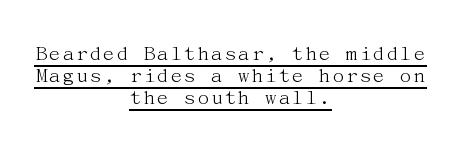
Q: Is the text bold? A: No.
Q: Is the text italic (slanted)? A: No, it is upright.
Q: Is the text underlined? A: Yes.
Q: How is the paragraph aligned? A: Centered.
Q: Is the spacing between letters normal or unusually wide? A: Normal.
Q: Is the spacing between lines tight, normal or loose? A: Tight.
